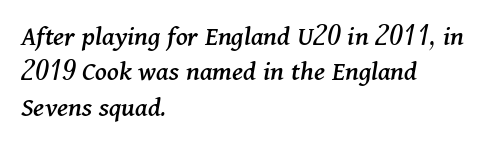
The image shows 29 px serif type, italic (leaning right); set left-aligned, line spacing 1.22x, normal letter spacing, not underlined; medium stroke contrast and a medium x-height.
